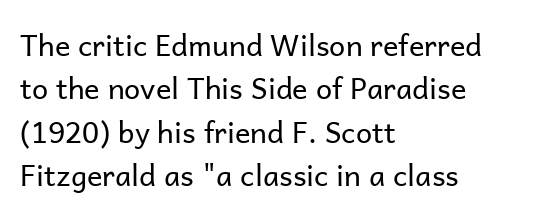
{"serif": "no", "italic": "no", "bold": "no", "weight": "regular", "width": "normal", "stroke_contrast": "low", "x_height": "medium", "monospaced": "no", "underline": "no", "align": "left", "line_spacing": "normal", "line_spacing_ratio": 1.5, "letter_spacing": "normal", "letter_spacing_em": 0.0, "glyph_px": 29}
